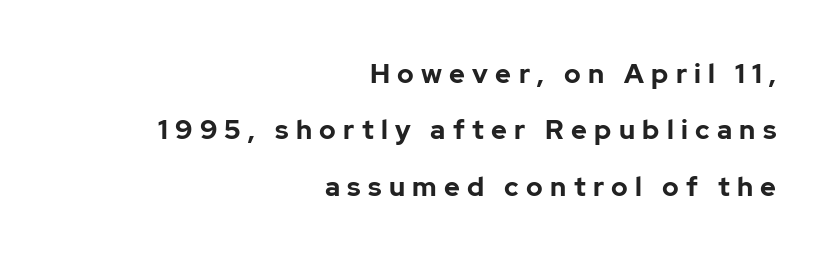
Q: Is the text bold? A: Yes.
Q: Is the text italic (slanted)? A: No, it is upright.
Q: Is the text underlined? A: No.
Q: How is the paragraph aligned? A: Right-aligned.
Q: Is the spacing between letters normal or unusually wide? A: Unusually wide.
Q: Is the spacing between lines tight, normal or loose? A: Loose.
